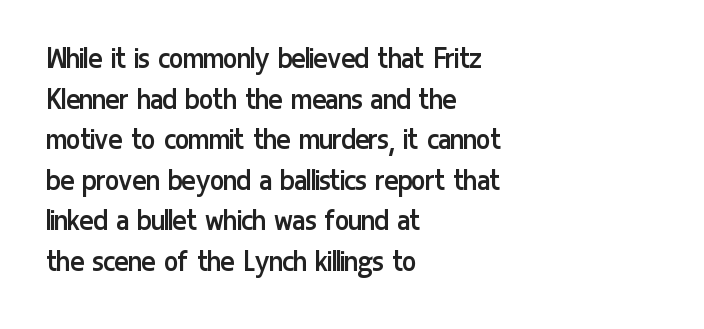
Q: Is the text bold? A: No.
Q: Is the text italic (slanted)? A: No, it is upright.
Q: Is the typeface a serif or a sans-serif typeface? A: Sans-serif.
Q: Is the text underlined? A: No.
Q: How is the paragraph aligned? A: Left-aligned.
Q: Is the spacing between letters normal or unusually wide? A: Normal.
Q: Width (condensed, normal, or wide)? A: Condensed.
Q: Stroke contrast? A: Low.
Q: x-height? A: Medium.
Q: Monospaced? A: No.
